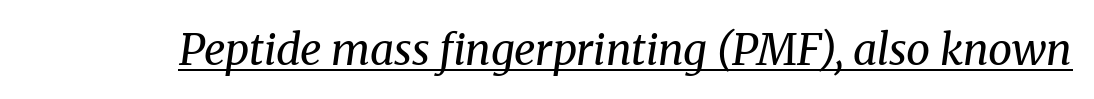
The image shows 43 px regular-weight serif type, italic (leaning right); set normal letter spacing, underlined; medium stroke contrast and a medium x-height.
